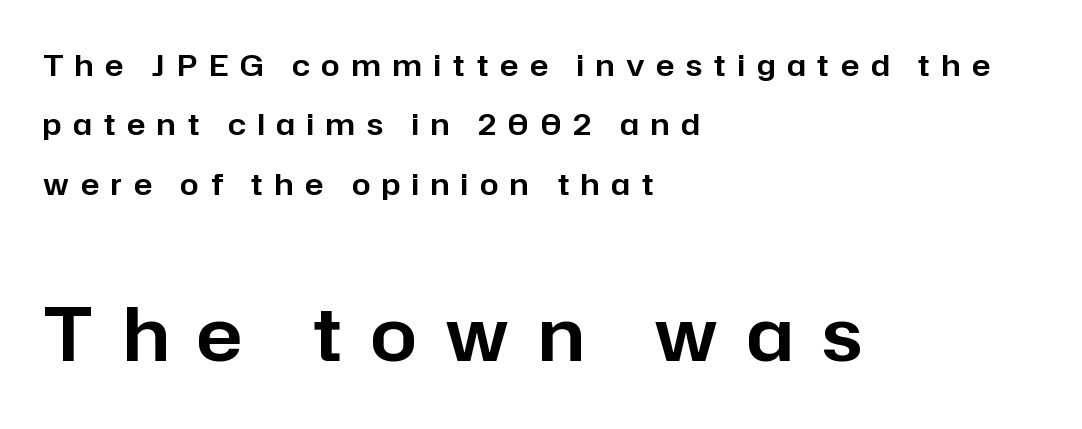
Q: Is the text italic (slanted)? A: No, it is upright.
Q: Is the typeface a serif or a sans-serif typeface? A: Sans-serif.
Q: Is the text underlined? A: No.
Q: How is the paragraph aligned? A: Left-aligned.
Q: Is the spacing between letters normal or unusually wide? A: Unusually wide.
Q: Is the spacing between lines tight, normal or loose? A: Loose.
Q: Which block of text is set in a larger size, the first (top) or the second (bottom)? A: The second (bottom) one.
Q: Width (condensed, normal, or wide)? A: Normal.
Q: Stroke contrast? A: Low.
Q: x-height? A: Medium.
Q: Monospaced? A: No.
